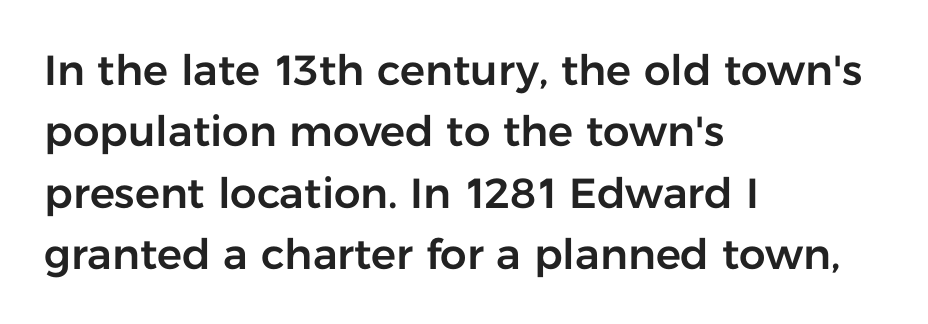
{"serif": "no", "italic": "no", "width": "normal", "stroke_contrast": "low", "x_height": "medium", "monospaced": "no", "underline": "no", "align": "left", "line_spacing": "normal", "line_spacing_ratio": 1.46, "letter_spacing": "normal", "letter_spacing_em": 0.0, "glyph_px": 42}
